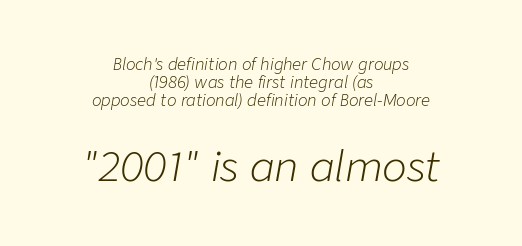
{"italic": "yes", "lean": "right", "slant_degrees": 9, "bold": "no", "weight": "light", "width": "normal", "stroke_contrast": "low", "x_height": "medium", "monospaced": "no", "underline": "no", "align": "center", "line_spacing": "tight", "line_spacing_ratio": 1.13, "letter_spacing": "normal", "letter_spacing_em": 0.0, "larger_block": "second", "size_ratio": 2.56, "glyph_px": 41}
